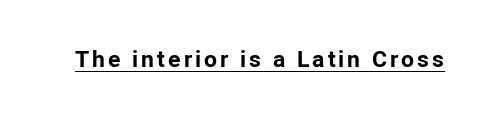
The image shows 23 px bold type, upright; set underlined.
